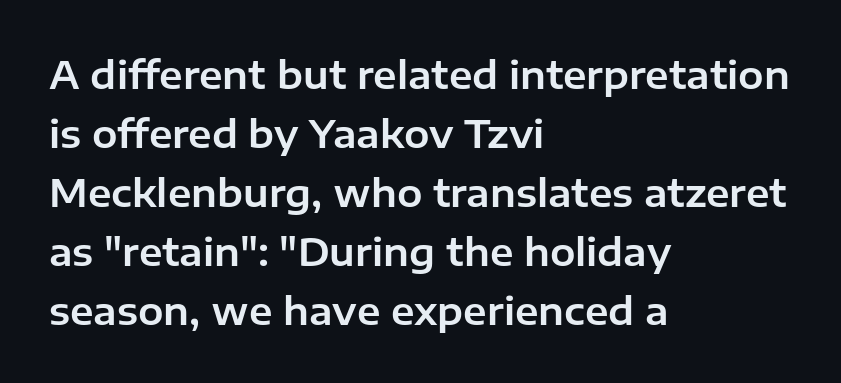
{"serif": "no", "italic": "no", "width": "normal", "stroke_contrast": "low", "x_height": "medium", "monospaced": "no", "underline": "no", "align": "left", "line_spacing": "normal", "line_spacing_ratio": 1.55, "letter_spacing": "normal", "letter_spacing_em": 0.0, "glyph_px": 38}
